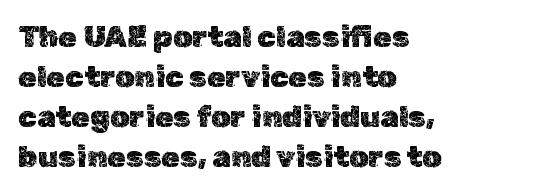
Clear beneath every line of the passage. The lines in this sample share a left origin and differ only in where they stop. Is there any slant? The stems are plumb. Default kerning and tracking; the words read as compact shapes. This sample has the flowing, uneven cadence of proportional lettering. The leading is moderate, giving the passage an even texture.
